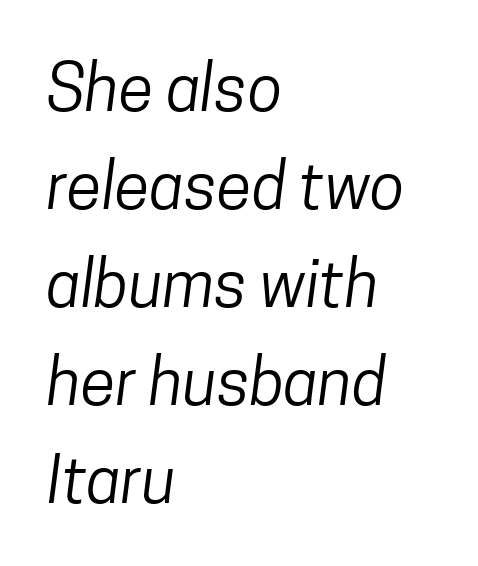
The image shows 64 px regular-weight, condensed sans-serif type; set left-aligned, normal line spacing (1.53x), normal letter spacing, not underlined; low stroke contrast and a medium x-height.
